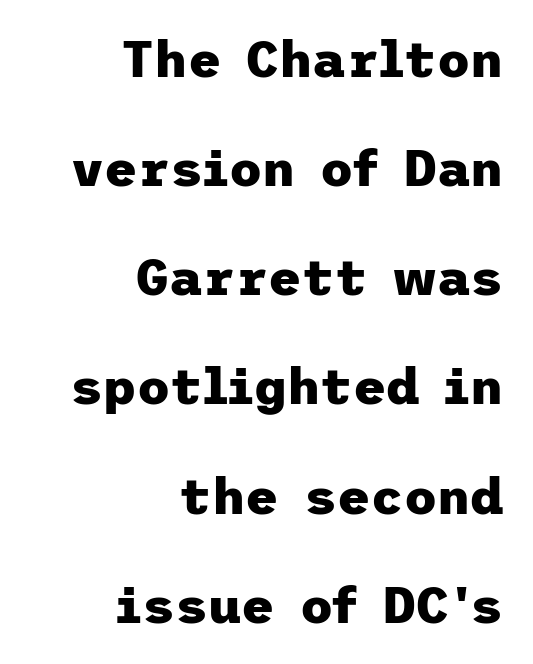
{"serif": "no", "italic": "no", "bold": "yes", "weight": "heavy", "width": "normal", "stroke_contrast": "low", "x_height": "medium", "underline": "no", "align": "right", "line_spacing": "loose", "line_spacing_ratio": 2.14, "letter_spacing": "normal", "letter_spacing_em": 0.0, "glyph_px": 51}
